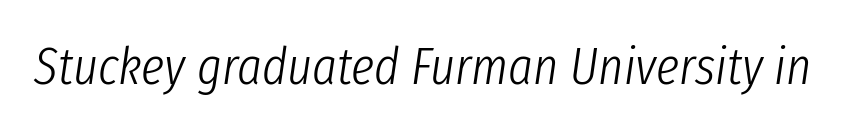
{"italic": "yes", "lean": "right", "slant_degrees": 8, "bold": "no", "weight": "light", "width": "condensed", "stroke_contrast": "low", "x_height": "medium", "monospaced": "no", "underline": "no", "letter_spacing": "normal", "letter_spacing_em": 0.0, "glyph_px": 53}
